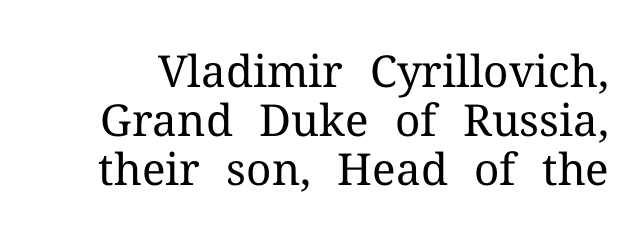
Varying glyph widths throughout — classic text-font behaviour. The letters stand upright; this is a roman face. The letters carry serifs — small finishing strokes at the ends of their stems. If you measured baseline to baseline, you'd find a short distance. Is the letter spacing exaggerated? No — it looks like the ordinary default. The glyphs are unaccompanied by any horizontal stroke below them.
